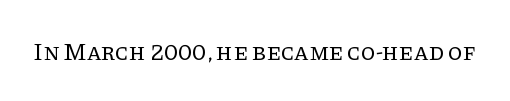
{"italic": "no", "bold": "no", "underline": "no", "letter_spacing": "normal", "letter_spacing_em": 0.0, "glyph_px": 24}
